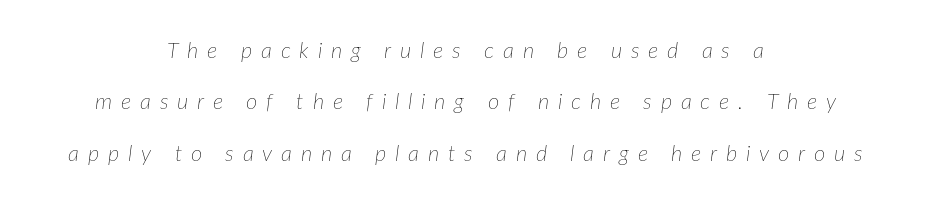
The image shows 22 px text type, italic (leaning right); set centered, loose line spacing (2.34x), unusually wide letter spacing (+0.4 em), not underlined.
